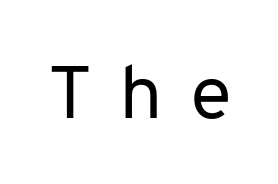
Q: Is the text bold? A: No.
Q: Is the text italic (slanted)? A: No, it is upright.
Q: Is the typeface a serif or a sans-serif typeface? A: Sans-serif.
Q: Is the text underlined? A: No.
Q: Is the spacing between letters normal or unusually wide? A: Unusually wide.
Q: Width (condensed, normal, or wide)? A: Normal.
Q: Stroke contrast? A: Low.
Q: x-height? A: Medium.
Q: Monospaced? A: Yes.
